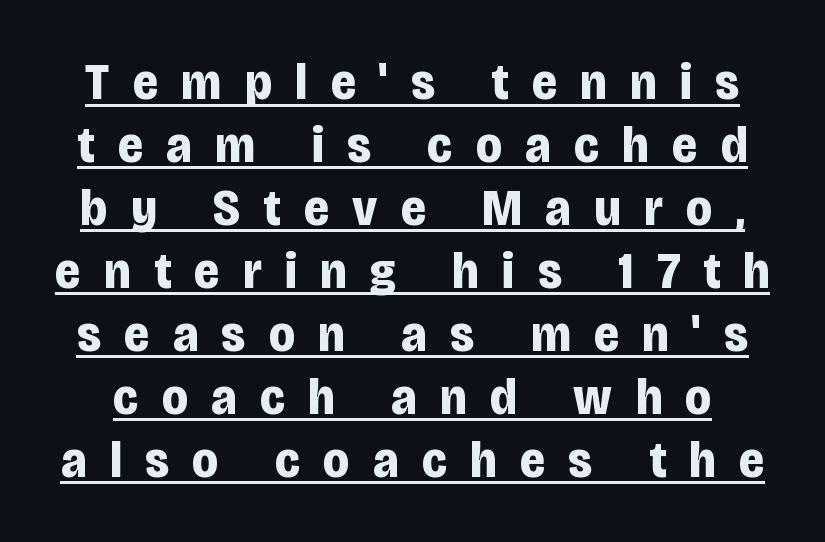
This is roman type, the default non-slanted kind. Each line of the rendering has a horizontal stroke beneath the glyphs. This sample has the flowing, uneven cadence of proportional lettering. The characters look thick and weighty, a clear bold. Observe the wide spacing: letters keep a clear distance from each other.
